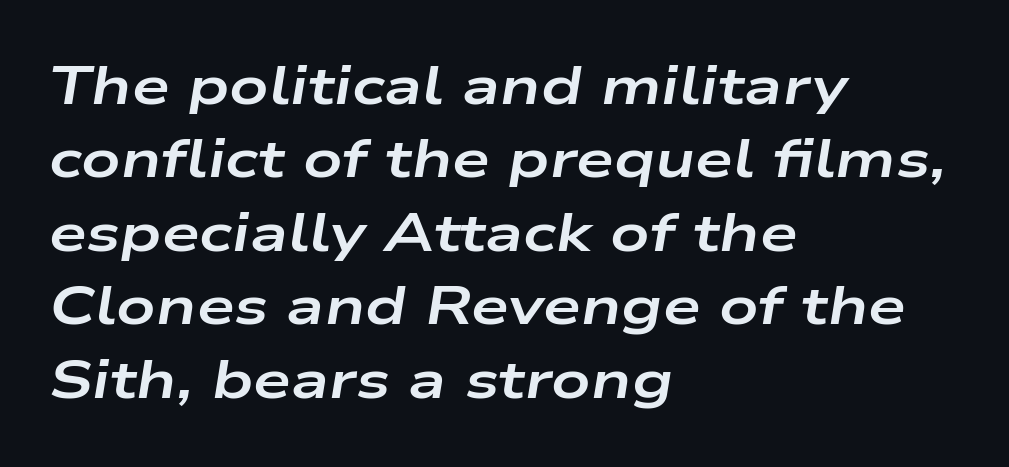
Q: Is the text bold? A: Yes.
Q: Is the text italic (slanted)? A: Yes, it leans right by about 9 degrees.
Q: Is the text underlined? A: No.
Q: How is the paragraph aligned? A: Left-aligned.
Q: Is the spacing between letters normal or unusually wide? A: Normal.
Q: Is the spacing between lines tight, normal or loose? A: Normal.
Q: Width (condensed, normal, or wide)? A: Wide.
Q: Stroke contrast? A: Low.
Q: x-height? A: Medium.
Q: Monospaced? A: No.
